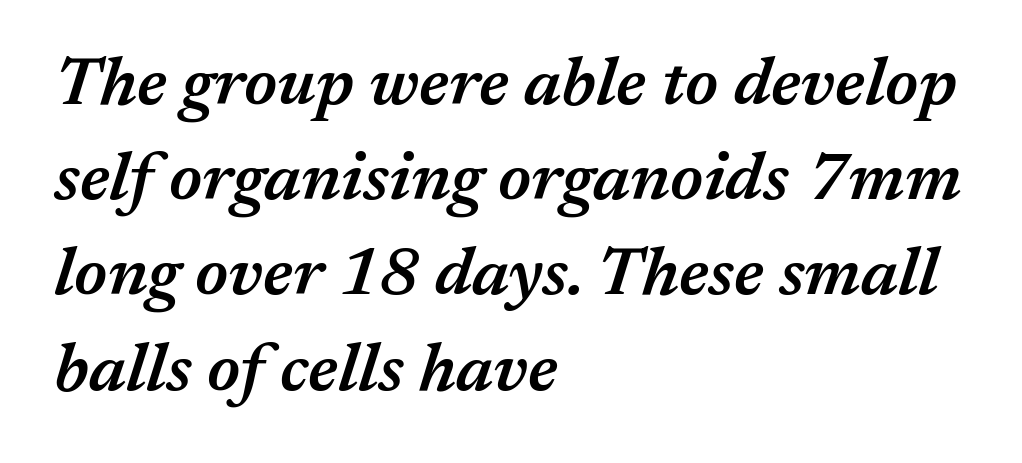
The image shows 68 px semibold type, italic (leaning right); set left-aligned, normal line spacing (1.4x), normal letter spacing, not underlined; medium stroke contrast and a medium x-height.
